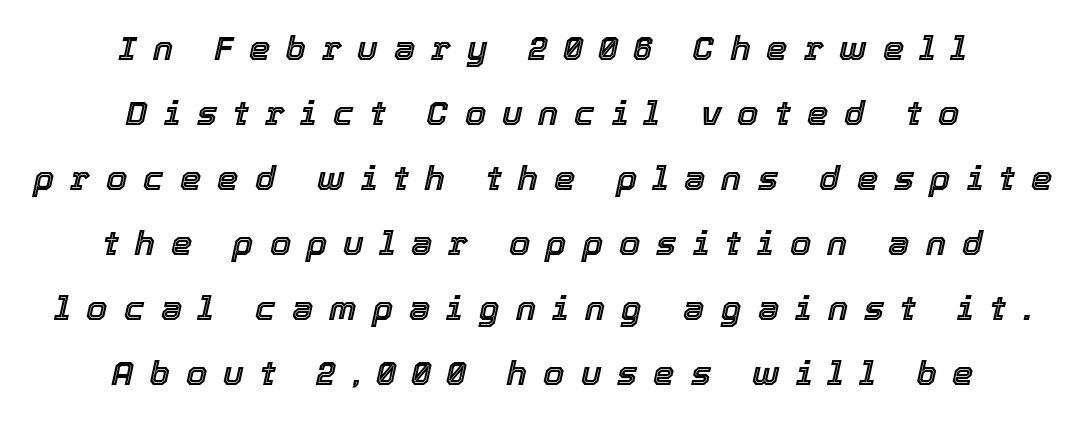
The image shows 34 px text type, italic (leaning right); set centered, loose line spacing (1.91x), unusually wide letter spacing (+0.47 em), not underlined; a medium x-height.
